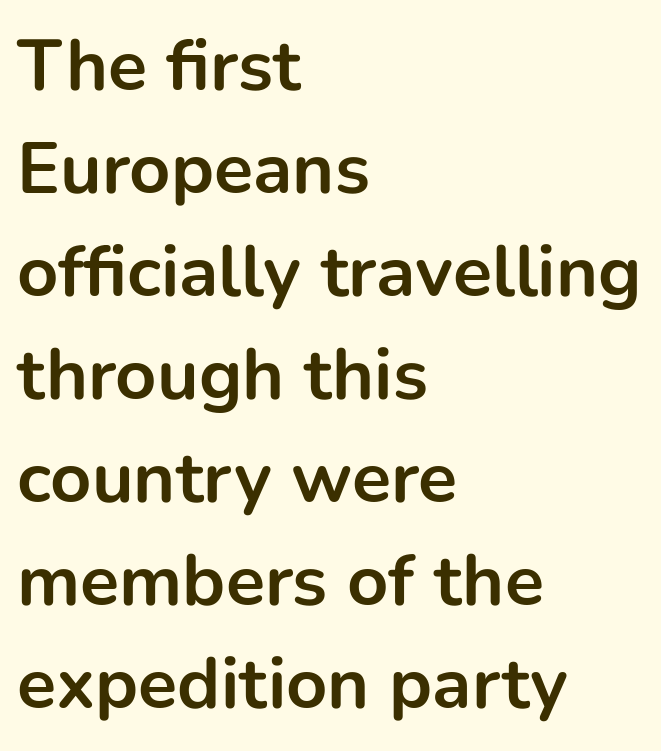
The type family on display is of the sans-serif kind. Think of a printed novel: that variable character pitch is what you see here. The gaps between neighbouring characters are ordinary and unremarkable. Style check: upright. Honestly, the row spacing looks completely unremarkable. Set as a true bold cut, around the 700 mark.
